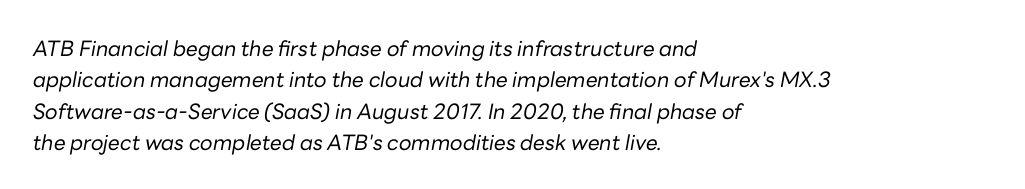
{"italic": "yes", "lean": "right", "slant_degrees": 10, "bold": "no", "underline": "no", "align": "left", "line_spacing": "normal", "line_spacing_ratio": 1.49, "letter_spacing": "normal", "letter_spacing_em": 0.0, "glyph_px": 21}
